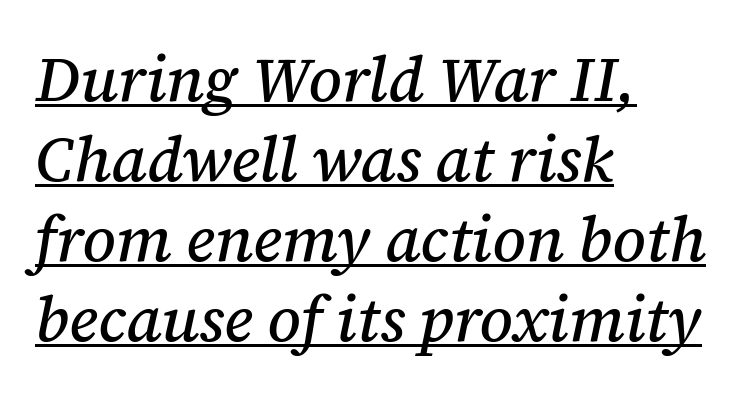
{"serif": "yes", "italic": "yes", "lean": "right", "slant_degrees": 12, "width": "normal", "stroke_contrast": "medium", "x_height": "medium", "monospaced": "no", "underline": "yes", "align": "left", "line_spacing": "normal", "line_spacing_ratio": 1.27, "letter_spacing": "normal", "letter_spacing_em": 0.0, "glyph_px": 63}
